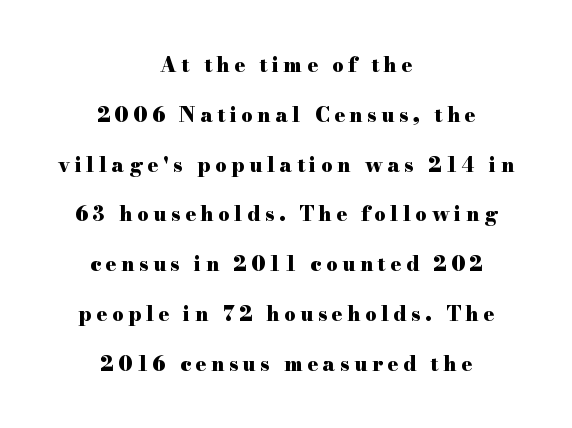
{"italic": "no", "bold": "yes", "underline": "no", "align": "center", "line_spacing": "loose", "line_spacing_ratio": 2.49, "letter_spacing": "wide", "letter_spacing_em": 0.23, "glyph_px": 20}
